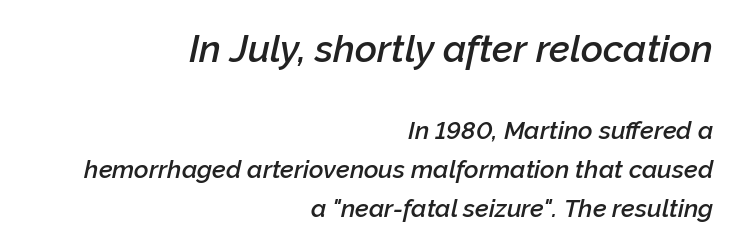
The image shows 38 px semibold type, italic (leaning right); set right-aligned, normal line spacing (1.55x), normal letter spacing, not underlined; the first (top) block is 1.52x larger; low stroke contrast and a medium x-height.
